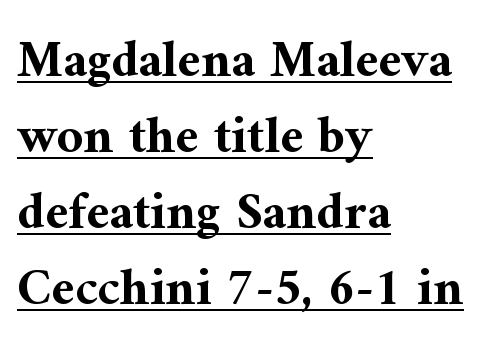
How are the letters spaced? Ordinarily, with no added tracking. The letters stand upright; this is a roman face. Baseline-to-baseline distance is the conventional proportion of letter height. As a designer I'd log this as weight 700, bold. Caption: multi-line text, flush left, ragged right.
